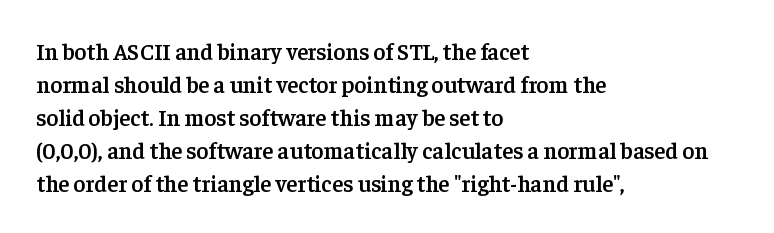
The space beneath each line is pristine and unruled. This rendering leaves character spacing at its baseline value. Designer's note — italics off, roman on. Leftover space on each line is placed entirely after the last word.
